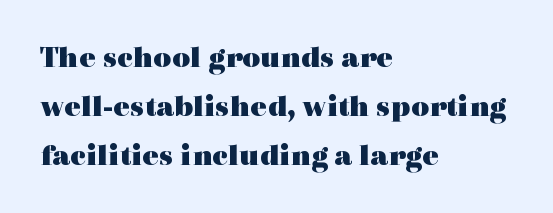
The passage shown is typed in a proportional face where columns would drift. Designer's note — italics off, roman on. Teacher's note: observe the even left margin — that is flush-left alignment. Check where the strokes stop: tiny serifs finish them off. Plain, unruled lines of type. Thick stems and heavy bowls — unmistakably bold.
